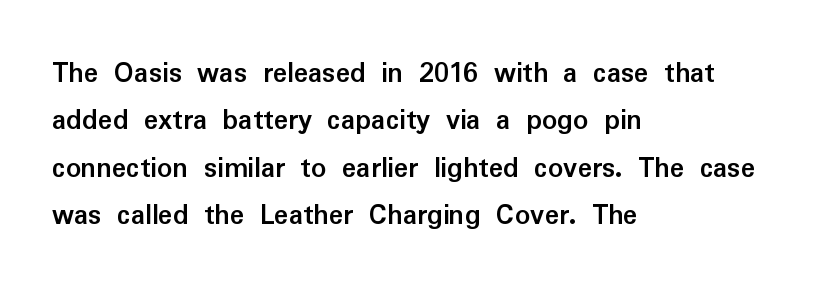
{"serif": "no", "italic": "no", "bold": "yes", "weight": "semibold", "width": "normal", "stroke_contrast": "low", "x_height": "medium", "monospaced": "no", "underline": "no", "align": "left", "line_spacing": "normal", "line_spacing_ratio": 1.58, "letter_spacing": "normal", "letter_spacing_em": 0.0, "glyph_px": 30}
